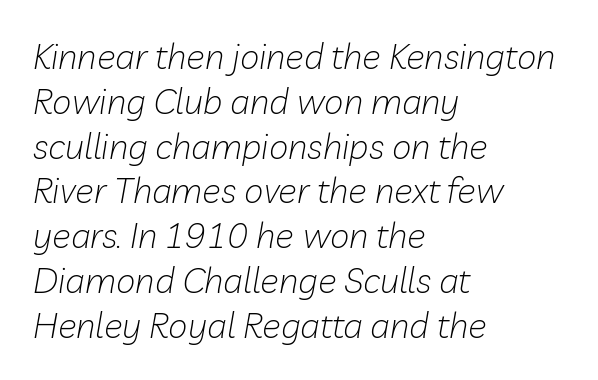
The image shows 35 px light type, italic (leaning right); set left-aligned, normal line spacing (1.28x), normal letter spacing, not underlined; low stroke contrast and a medium x-height.
